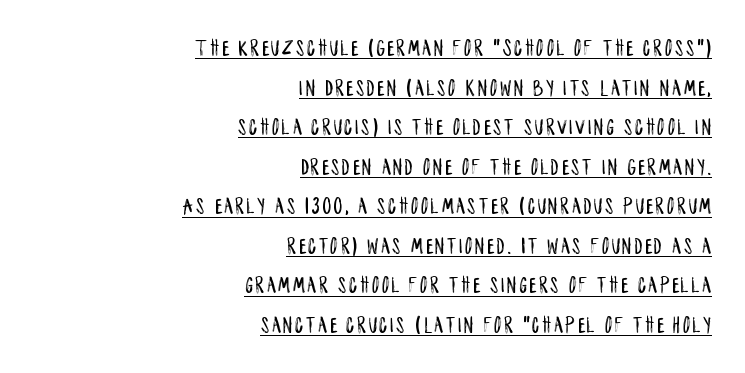
The setting favours the right margin, as signatures and pull-quotes sometimes do. The rendered words wear a rule along their underside. The font's upright variant was chosen for this text.
